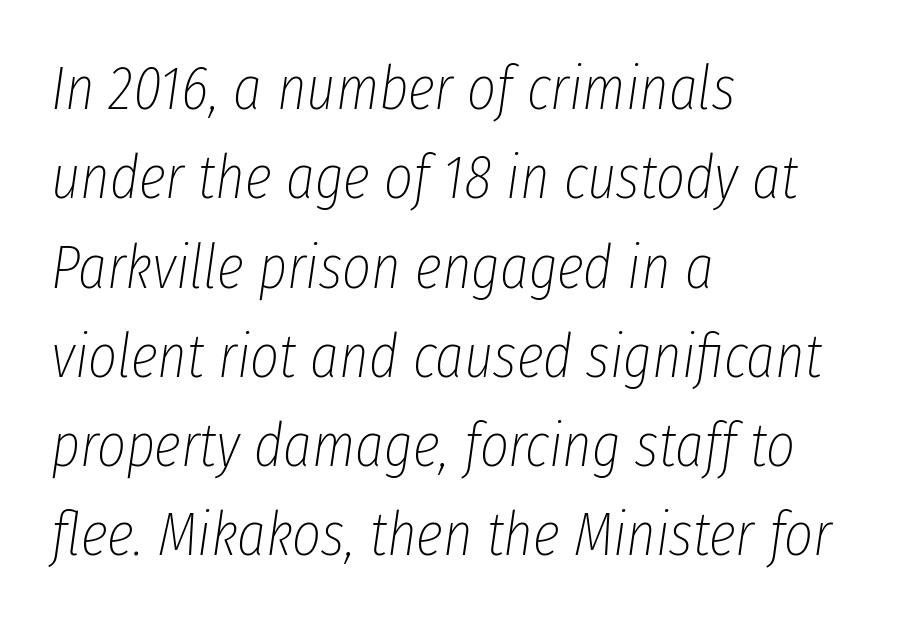
The image shows 62 px thin, condensed type, italic (leaning right); set left-aligned, normal line spacing (1.44x), normal letter spacing, not underlined; low stroke contrast and a medium x-height.
